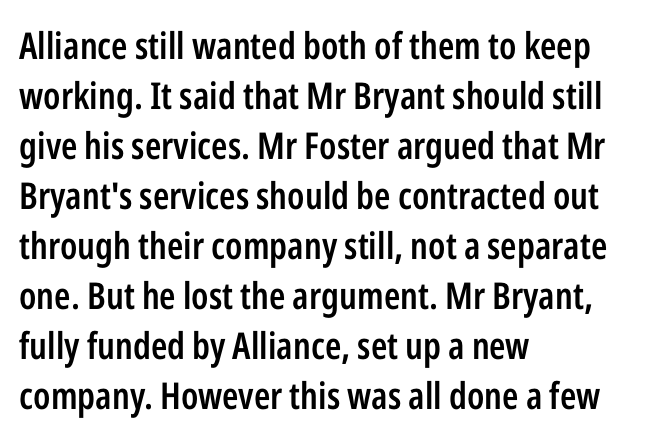
The image shows 37 px semibold, condensed sans-serif type, upright; set left-aligned, normal line spacing (1.35x), normal letter spacing, not underlined; low stroke contrast and a medium x-height.
